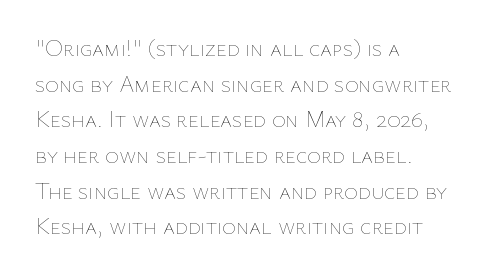
Baseline-to-baseline distance is the conventional proportion of letter height. The passage is arranged the way most books set body copy — flush left. The glyphs are unaccompanied by any horizontal stroke below them. The gaps between neighbouring characters are ordinary and unremarkable.
